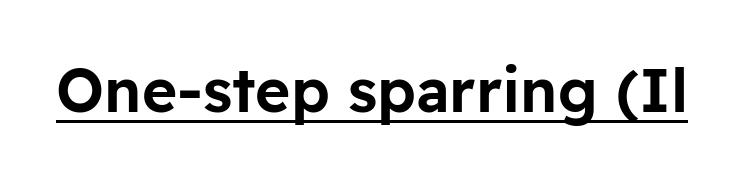
{"serif": "no", "italic": "no", "width": "normal", "stroke_contrast": "low", "x_height": "medium", "monospaced": "no", "underline": "yes", "letter_spacing": "normal", "letter_spacing_em": 0.0, "glyph_px": 60}
